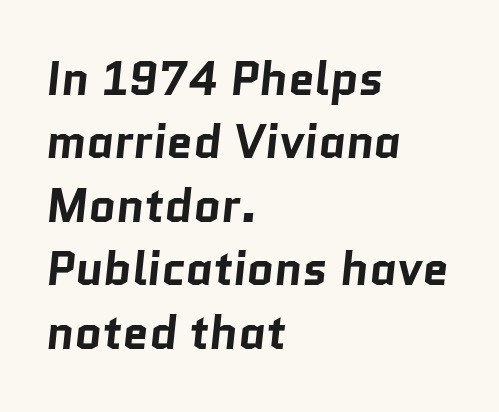
The lines in this sample share a left origin and differ only in where they stop. Just letters on the line, the space beneath them empty. Honestly, the letter spacing is just normal — you wouldn't notice it. Plenty of ink on the page — the face is bold. A normal amount of white space separates one row of letters from the next.
